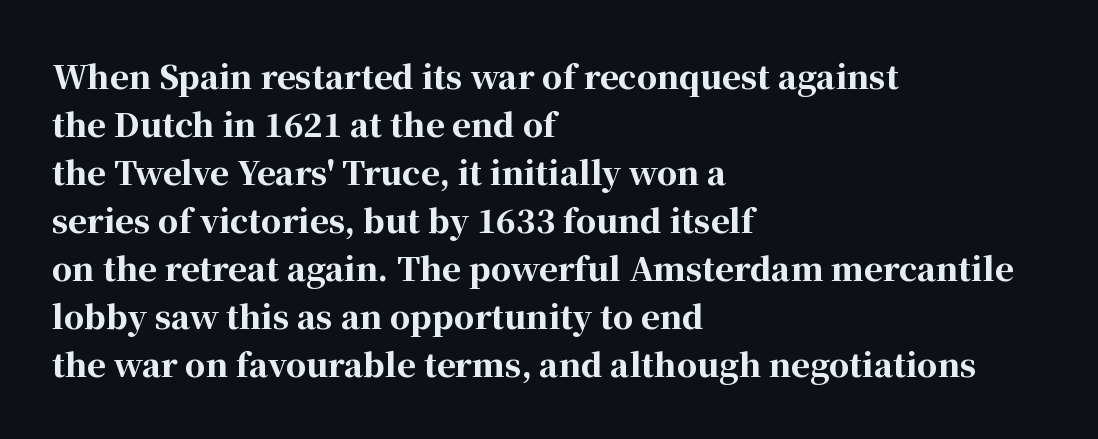
A typesetter would label this face a serif. Casual observation: everything's shoved over to the left. Descenders hang freely into open space. What weight is shown? A full bold with thick strokes. Quick note: interline space is typical.
